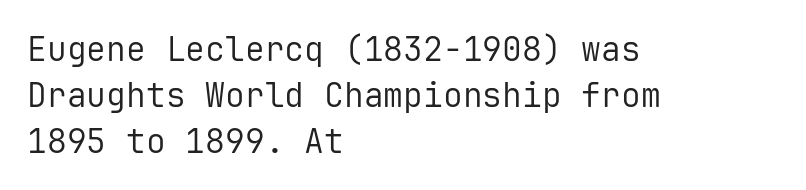
The image shows 33 px regular-weight sans-serif type, upright, monospaced; set left-aligned, normal line spacing (1.39x), normal letter spacing, not underlined; low stroke contrast and a medium x-height.
